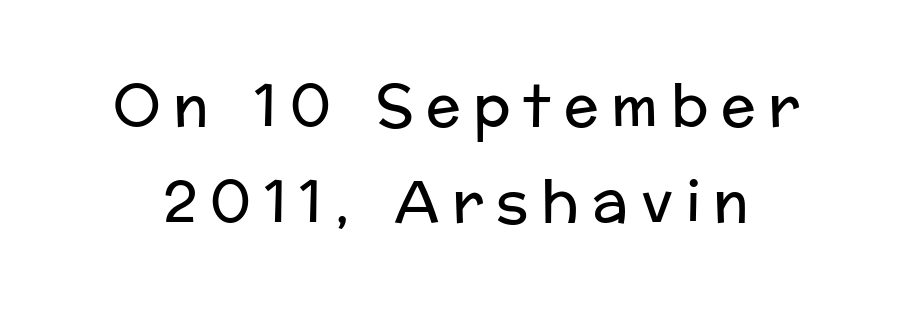
Nobody drew a line under any word here. The typeface has the unassuming heft of standard copy or less. Tracking value appears strongly positive — letters spread wide. When letters stand straight like this, we call the style roman or upright.
